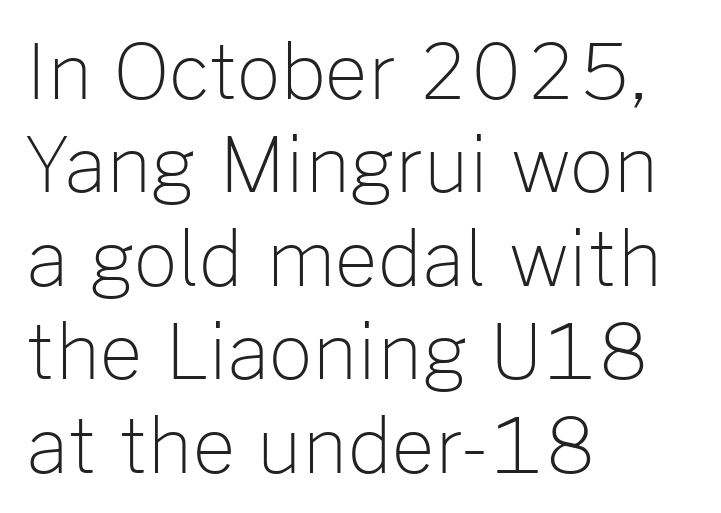
Q: Is the text bold? A: No.
Q: Is the text italic (slanted)? A: No, it is upright.
Q: Is the typeface a serif or a sans-serif typeface? A: Sans-serif.
Q: Is the text underlined? A: No.
Q: How is the paragraph aligned? A: Left-aligned.
Q: Is the spacing between letters normal or unusually wide? A: Normal.
Q: Width (condensed, normal, or wide)? A: Normal.
Q: Stroke contrast? A: Low.
Q: x-height? A: Medium.
Q: Monospaced? A: No.
